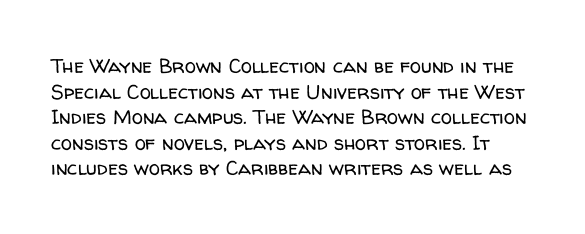
Q: Is the text bold? A: No.
Q: Is the text italic (slanted)? A: No, it is upright.
Q: Is the text underlined? A: No.
Q: Is the spacing between letters normal or unusually wide? A: Normal.
Q: Is the spacing between lines tight, normal or loose? A: Normal.
